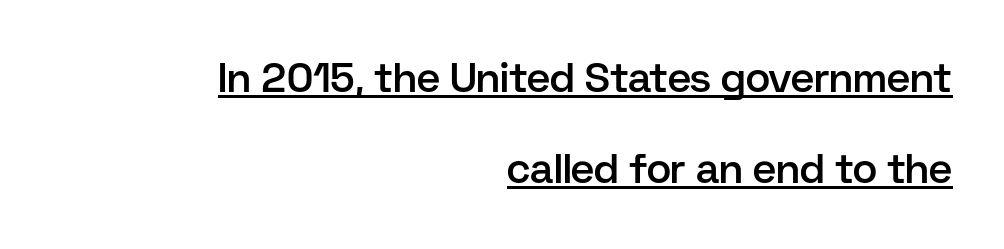
{"serif": "no", "italic": "no", "bold": "semi", "weight": "semibold", "width": "normal", "stroke_contrast": "low", "x_height": "medium", "monospaced": "no", "underline": "yes", "align": "right", "line_spacing": "loose", "line_spacing_ratio": 2.21, "letter_spacing": "normal", "letter_spacing_em": 0.0, "glyph_px": 41}
